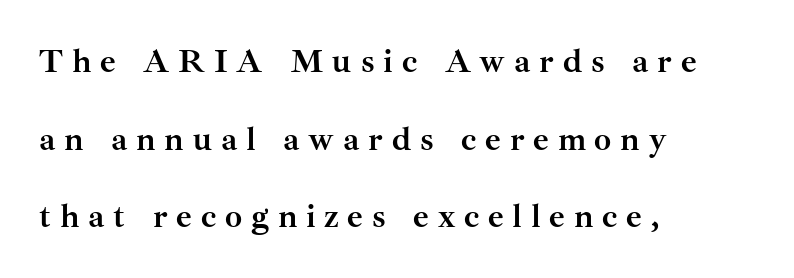
The image shows 34 px semibold serif type, upright; set left-aligned, loose line spacing (2.28x), unusually wide letter spacing (+0.26 em), not underlined; medium stroke contrast and a small x-height.
